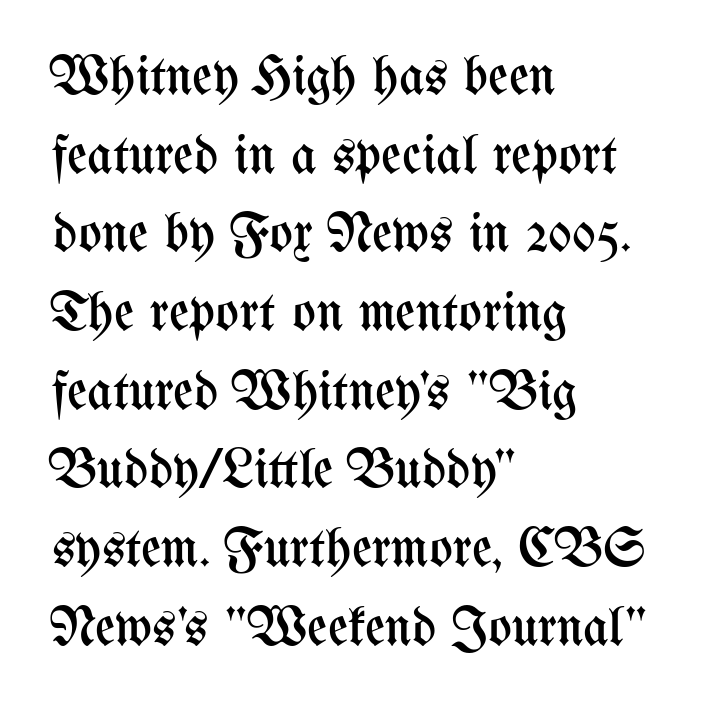
Q: Is the text bold? A: No.
Q: Is the text italic (slanted)? A: No, it is upright.
Q: Is the text underlined? A: No.
Q: How is the paragraph aligned? A: Left-aligned.
Q: Is the spacing between letters normal or unusually wide? A: Normal.
Q: Is the spacing between lines tight, normal or loose? A: Normal.
Q: Width (condensed, normal, or wide)? A: Condensed.
Q: Stroke contrast? A: Medium.
Q: x-height? A: Medium.
Q: Monospaced? A: No.
